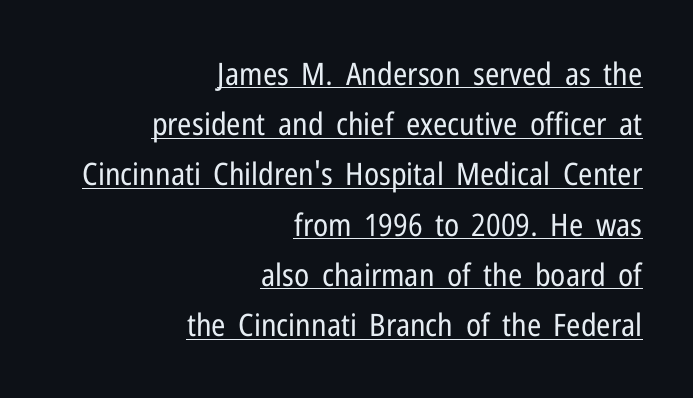
{"serif": "no", "italic": "no", "bold": "no", "weight": "regular", "width": "condensed", "stroke_contrast": "low", "x_height": "medium", "monospaced": "no", "underline": "yes", "align": "right", "line_spacing": "normal", "line_spacing_ratio": 1.62, "letter_spacing": "normal", "letter_spacing_em": 0.0, "glyph_px": 31}
